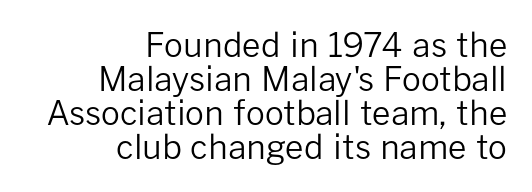
Q: Is the text bold? A: No.
Q: Is the text italic (slanted)? A: No, it is upright.
Q: Is the typeface a serif or a sans-serif typeface? A: Sans-serif.
Q: Is the text underlined? A: No.
Q: How is the paragraph aligned? A: Right-aligned.
Q: Is the spacing between letters normal or unusually wide? A: Normal.
Q: Is the spacing between lines tight, normal or loose? A: Tight.
Q: Width (condensed, normal, or wide)? A: Normal.
Q: Stroke contrast? A: Low.
Q: x-height? A: Medium.
Q: Monospaced? A: No.
